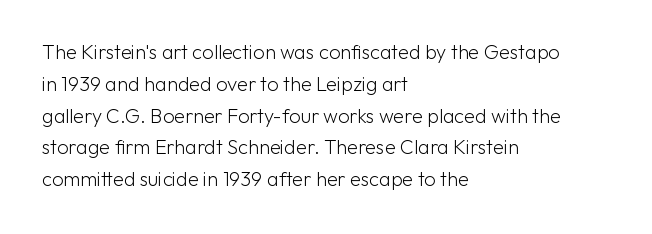
This is not heavy type; no bold has been used. Tracking here is standard; glyphs follow each other at the usual distance. Horizontal bands of white between lines are of average thickness. Underlining? Definitely not there. A student would call this left alignment; a typographer would say flush left, rag right.
